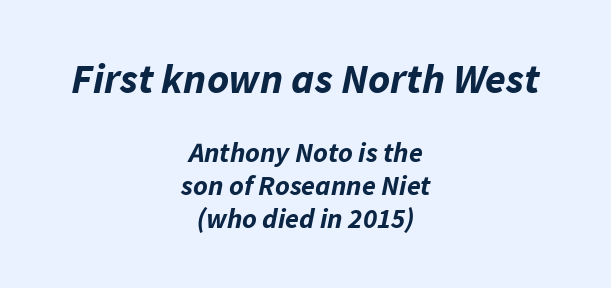
The image shows 42 px bold type, italic (leaning right); set centered, line spacing 1.18x, normal letter spacing, not underlined; the first (top) block is 1.5x larger; low stroke contrast and a medium x-height.
